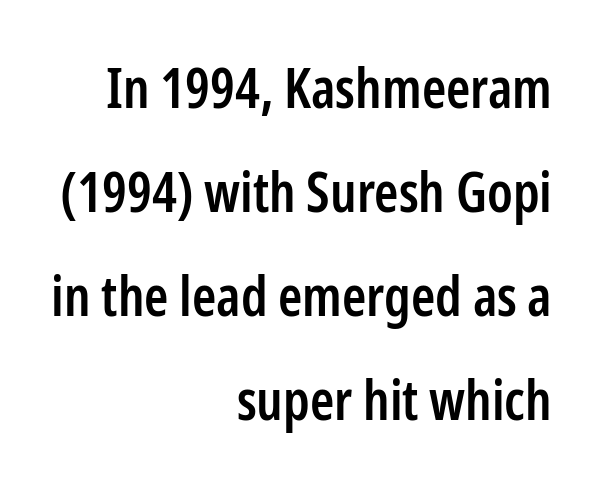
{"serif": "no", "italic": "no", "bold": "semi", "weight": "semibold", "width": "condensed", "stroke_contrast": "low", "x_height": "medium", "monospaced": "no", "underline": "no", "align": "right", "line_spacing_ratio": 1.89, "letter_spacing": "normal", "letter_spacing_em": 0.0, "glyph_px": 55}
